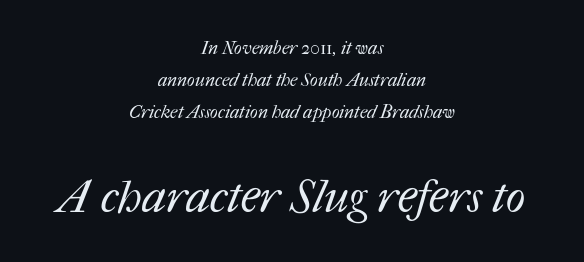
Q: Is the text bold? A: No.
Q: Is the text underlined? A: No.
Q: How is the paragraph aligned? A: Centered.
Q: Is the spacing between letters normal or unusually wide? A: Normal.
Q: Which block of text is set in a larger size, the first (top) or the second (bottom)? A: The second (bottom) one.
Q: Width (condensed, normal, or wide)? A: Normal.
Q: Stroke contrast? A: Medium.
Q: x-height? A: Medium.
Q: Monospaced? A: No.
